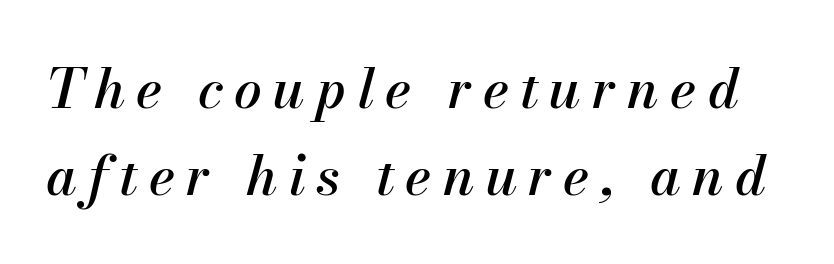
The image shows 55 px text type, italic (leaning right); set normal line spacing (1.59x), unusually wide letter spacing (+0.2 em), not underlined; medium stroke contrast and a small x-height.
